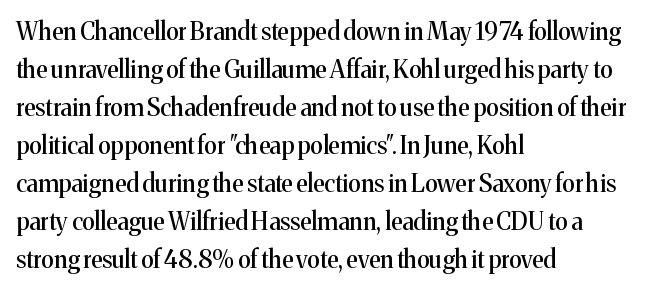
The image shows 24 px text type, upright; set left-aligned, normal line spacing (1.58x), normal letter spacing, not underlined.
